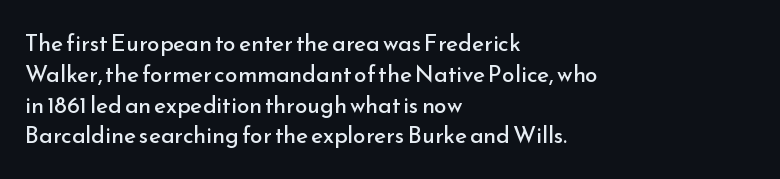
The image shows 23 px text type, upright; set left-aligned, normal line spacing (1.34x), normal letter spacing, not underlined.
